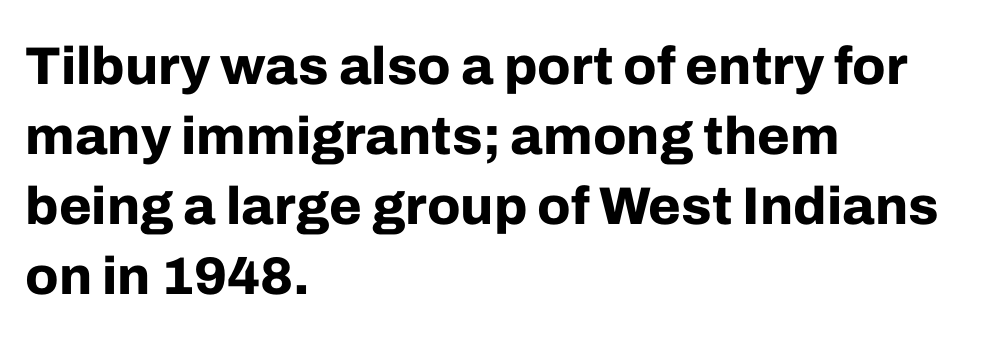
The image shows 53 px bold sans-serif type, upright; set left-aligned, normal line spacing (1.32x), normal letter spacing, not underlined; low stroke contrast and a medium x-height.
